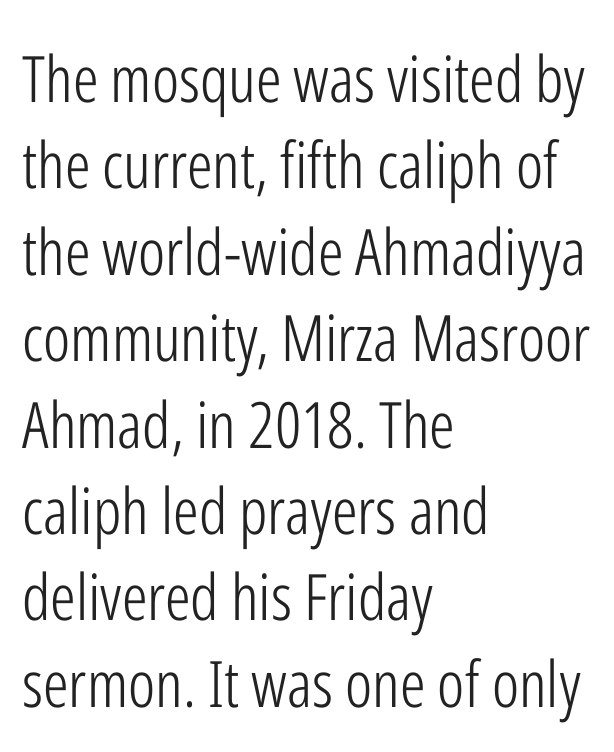
The image shows 64 px light, condensed sans-serif type, upright; set left-aligned, normal line spacing (1.35x), normal letter spacing, not underlined; low stroke contrast and a medium x-height.
